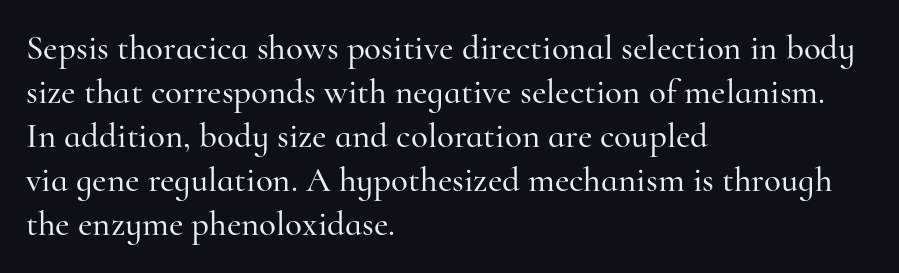
Quick note: not italic, upright. The face used here is proportionally spaced, like ordinary book or web type. The specimen omits any rule beneath the text block's lines. Each word holds together tightly as a unit, with standard inter-letter gaps. Is the block centered? No — it sits flush against the left margin. Observe the serifs anchoring each vertical stroke in this sample.
